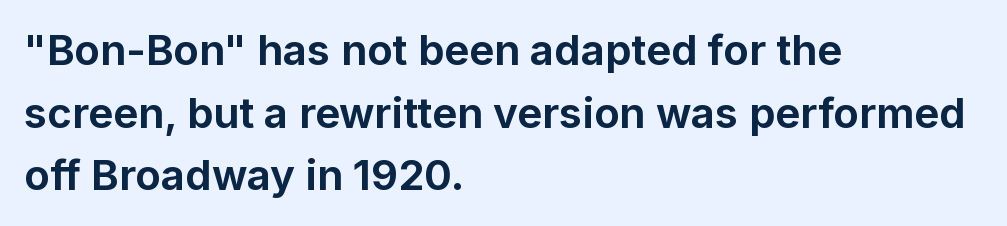
Q: Is the text bold? A: Yes.
Q: Is the text italic (slanted)? A: No, it is upright.
Q: Is the typeface a serif or a sans-serif typeface? A: Sans-serif.
Q: Is the text underlined? A: No.
Q: How is the paragraph aligned? A: Left-aligned.
Q: Is the spacing between letters normal or unusually wide? A: Normal.
Q: Is the spacing between lines tight, normal or loose? A: Normal.
Q: Width (condensed, normal, or wide)? A: Normal.
Q: Stroke contrast? A: Low.
Q: x-height? A: Medium.
Q: Monospaced? A: No.
